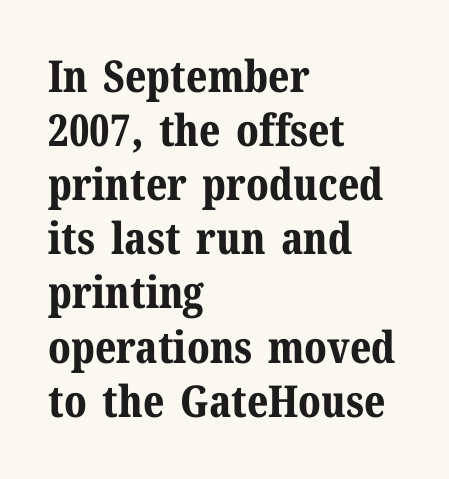
{"serif": "yes", "italic": "no", "bold": "yes", "weight": "bold", "width": "normal", "stroke_contrast": "medium", "x_height": "medium", "monospaced": "no", "underline": "no", "align": "left", "line_spacing_ratio": 1.23, "letter_spacing": "normal", "letter_spacing_em": 0.0, "glyph_px": 44}
